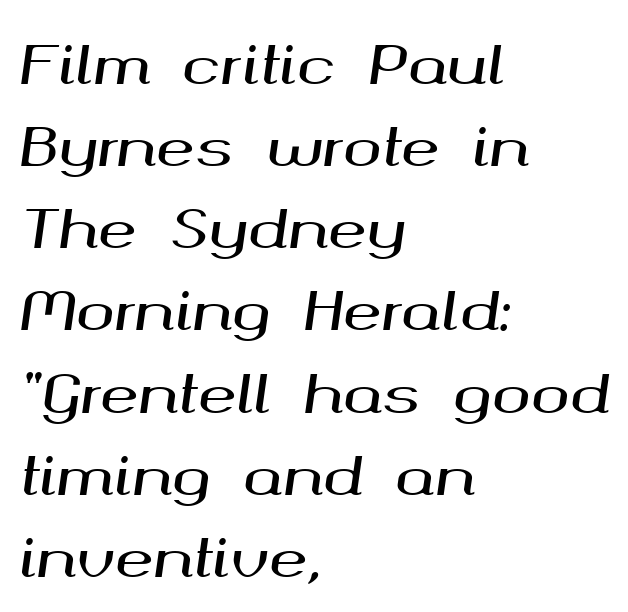
{"italic": "yes", "lean": "right", "slant_degrees": 8, "width": "wide", "stroke_contrast": "medium", "x_height": "medium", "monospaced": "no", "underline": "no", "align": "left", "line_spacing": "normal", "line_spacing_ratio": 1.58, "letter_spacing": "normal", "letter_spacing_em": 0.0, "glyph_px": 52}
